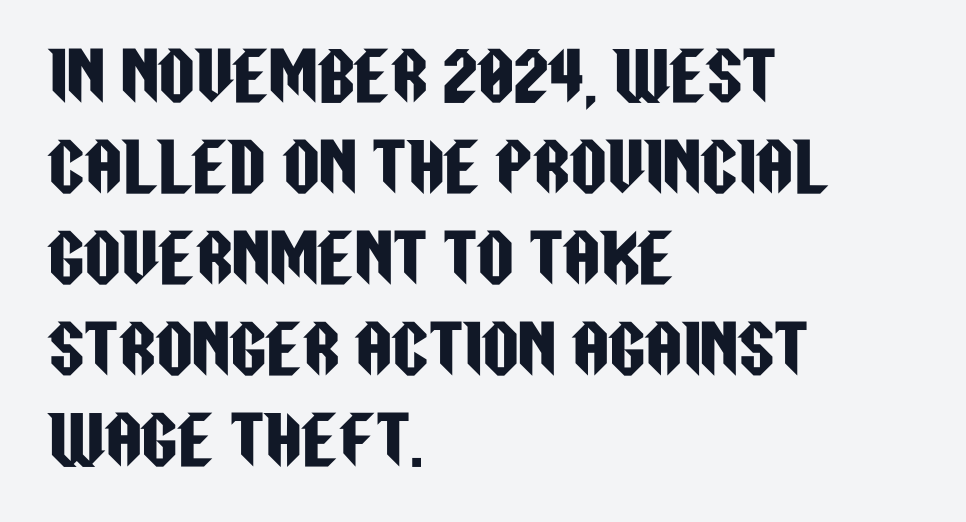
{"serif": "no", "italic": "no", "width": "condensed", "stroke_contrast": "low", "x_height": "large", "monospaced": "no", "underline": "no", "align": "left", "line_spacing": "normal", "line_spacing_ratio": 1.42, "letter_spacing": "normal", "letter_spacing_em": 0.0, "glyph_px": 64}
